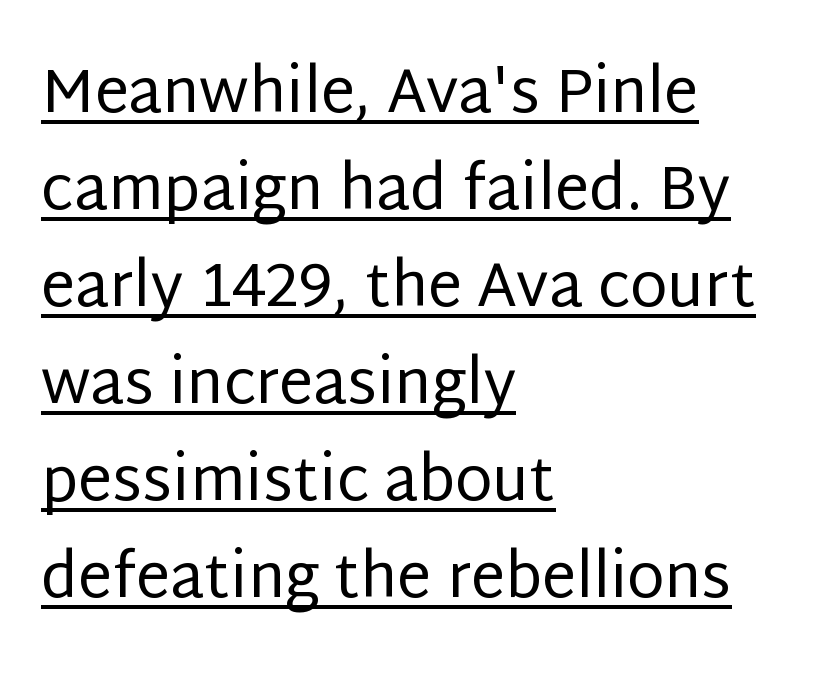
A rule runs beneath these lines of type. The gaps between neighbouring characters are ordinary and unremarkable. Italic: no, the glyphs are upright roman. The weight tops out at a normal text grade. The space between consecutive lines is moderate. Alignment: flush left.
